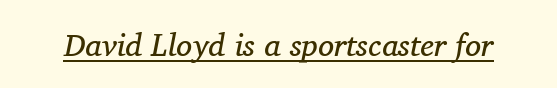
Like a heading marked for emphasis, these lines bear an underscore. Slanted lettering throughout. Heaviness? Minimal to ordinary, like unemphasized prose. You can tell from the footed stems that serif type was used. Standard letterfit; no display-style spreading of the glyphs.
